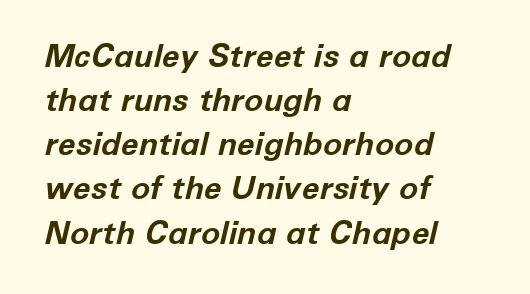
{"italic": "yes", "lean": "right", "slant_degrees": 12, "bold": "yes", "weight": "bold", "width": "normal", "stroke_contrast": "low", "x_height": "medium", "monospaced": "no", "underline": "no", "align": "left", "line_spacing": "normal", "line_spacing_ratio": 1.38, "letter_spacing": "normal", "letter_spacing_em": 0.0, "glyph_px": 32}
